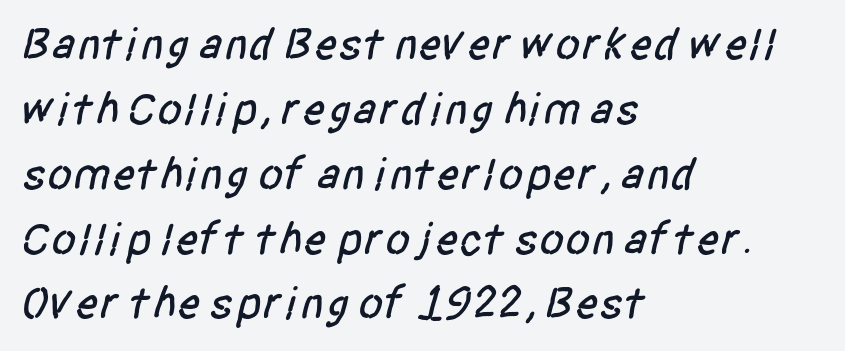
Reading down the column, the eye jumps a familiar distance to each next line. Unmarked baselines from the first word to the last. Does the copy run flush right? No — it runs flush left. Each letter's strokes conclude bluntly, with no projecting serifs.
